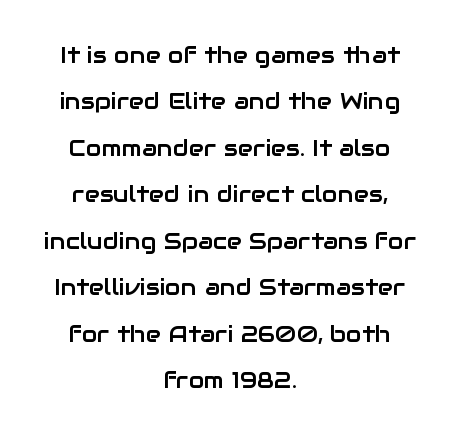
Q: Is the text italic (slanted)? A: No, it is upright.
Q: Is the text underlined? A: No.
Q: How is the paragraph aligned? A: Centered.
Q: Is the spacing between letters normal or unusually wide? A: Normal.
Q: Is the spacing between lines tight, normal or loose? A: Loose.
